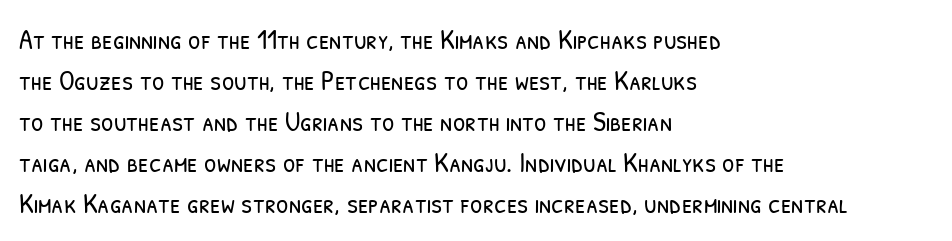
The image shows 28 px light, condensed sans-serif type; set left-aligned, normal line spacing (1.46x), normal letter spacing, not underlined; low stroke contrast and a medium x-height.
